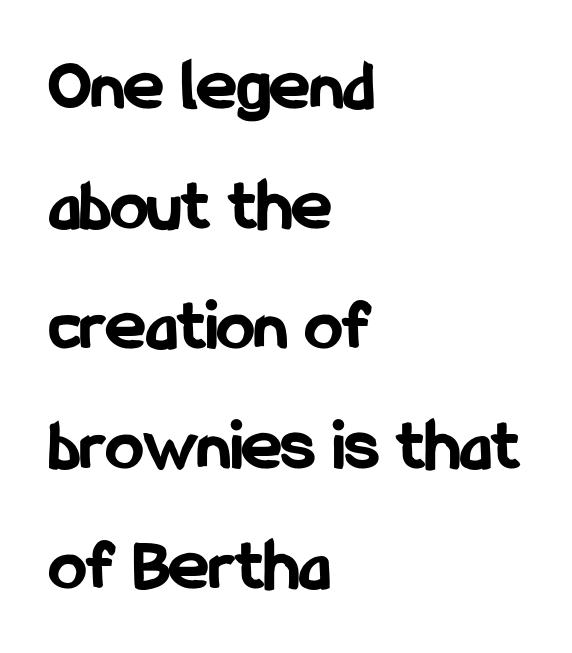
Q: Is the text bold? A: Yes.
Q: Is the text italic (slanted)? A: No, it is upright.
Q: Is the typeface a serif or a sans-serif typeface? A: Sans-serif.
Q: Is the text underlined? A: No.
Q: How is the paragraph aligned? A: Left-aligned.
Q: Is the spacing between letters normal or unusually wide? A: Normal.
Q: Is the spacing between lines tight, normal or loose? A: Normal.
Q: Width (condensed, normal, or wide)? A: Condensed.
Q: Stroke contrast? A: Low.
Q: x-height? A: Medium.
Q: Monospaced? A: No.
